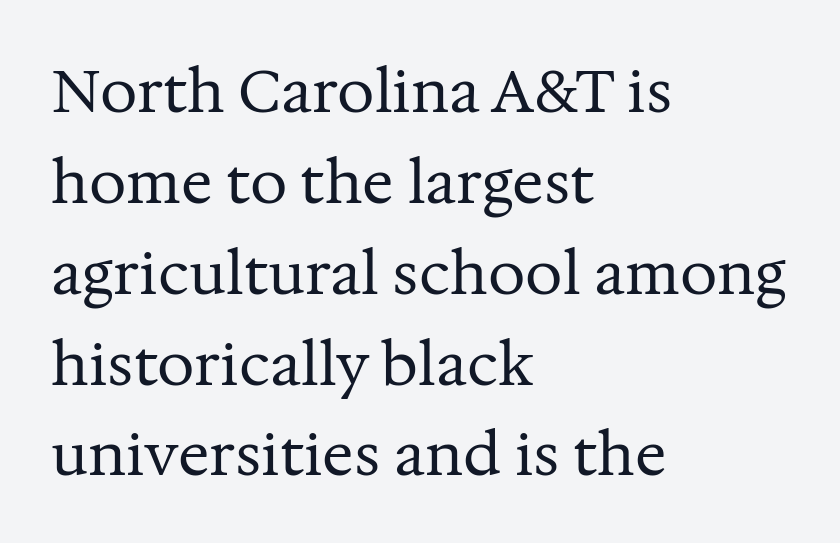
Q: Is the text bold? A: No.
Q: Is the text italic (slanted)? A: No, it is upright.
Q: Is the typeface a serif or a sans-serif typeface? A: Serif.
Q: Is the text underlined? A: No.
Q: How is the paragraph aligned? A: Left-aligned.
Q: Is the spacing between letters normal or unusually wide? A: Normal.
Q: Is the spacing between lines tight, normal or loose? A: Normal.
Q: Width (condensed, normal, or wide)? A: Normal.
Q: Stroke contrast? A: Medium.
Q: x-height? A: Medium.
Q: Monospaced? A: No.
